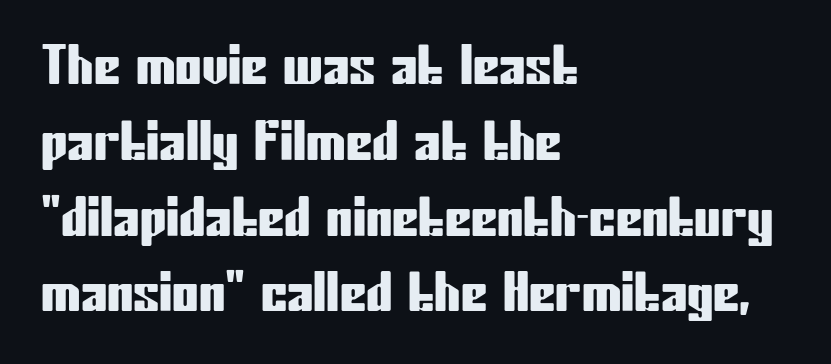
Q: Is the text italic (slanted)? A: No, it is upright.
Q: Is the typeface a serif or a sans-serif typeface? A: Sans-serif.
Q: Is the text underlined? A: No.
Q: How is the paragraph aligned? A: Left-aligned.
Q: Is the spacing between letters normal or unusually wide? A: Normal.
Q: Is the spacing between lines tight, normal or loose? A: Normal.
Q: Width (condensed, normal, or wide)? A: Condensed.
Q: Stroke contrast? A: Low.
Q: x-height? A: Medium.
Q: Monospaced? A: No.
